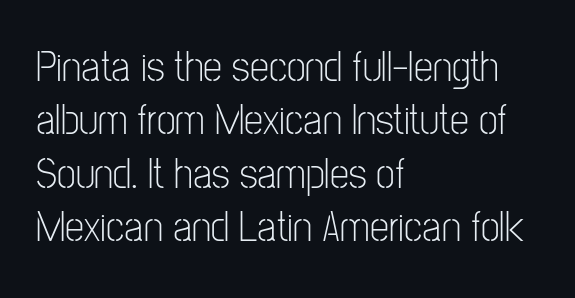
Q: Is the text bold? A: No.
Q: Is the text italic (slanted)? A: No, it is upright.
Q: Is the typeface a serif or a sans-serif typeface? A: Sans-serif.
Q: Is the text underlined? A: No.
Q: How is the paragraph aligned? A: Left-aligned.
Q: Is the spacing between letters normal or unusually wide? A: Normal.
Q: Width (condensed, normal, or wide)? A: Condensed.
Q: Stroke contrast? A: Low.
Q: x-height? A: Medium.
Q: Monospaced? A: No.
